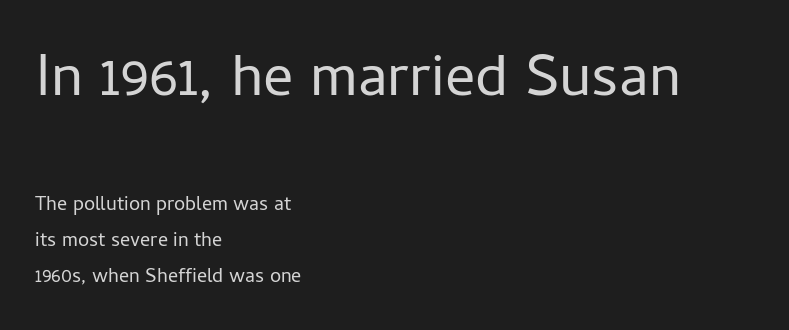
{"serif": "no", "italic": "no", "bold": "no", "weight": "regular", "width": "normal", "stroke_contrast": "low", "x_height": "medium", "monospaced": "no", "underline": "no", "align": "left", "line_spacing_ratio": 1.79, "letter_spacing": "normal", "letter_spacing_em": 0.0, "larger_block": "first", "size_ratio": 3.0, "glyph_px": 60}
